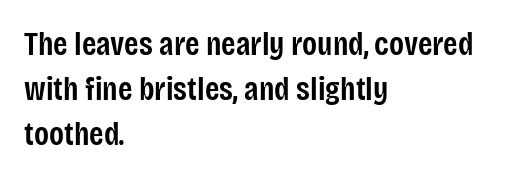
The image shows 33 px semibold, condensed sans-serif type, upright; set left-aligned, normal line spacing (1.37x), normal letter spacing, not underlined; low stroke contrast and a large x-height.
